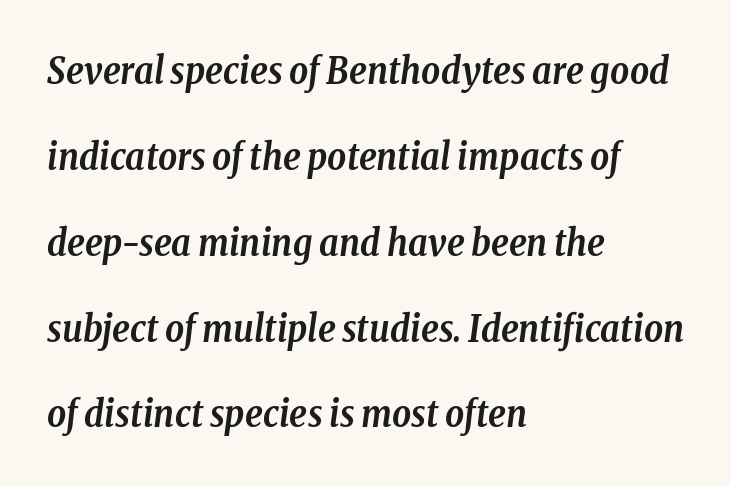
Q: Is the text bold? A: Yes.
Q: Is the text italic (slanted)? A: Yes, it leans right by about 8 degrees.
Q: Is the typeface a serif or a sans-serif typeface? A: Serif.
Q: Is the text underlined? A: No.
Q: How is the paragraph aligned? A: Left-aligned.
Q: Is the spacing between letters normal or unusually wide? A: Normal.
Q: Is the spacing between lines tight, normal or loose? A: Loose.
Q: Width (condensed, normal, or wide)? A: Condensed.
Q: Stroke contrast? A: Low.
Q: x-height? A: Medium.
Q: Monospaced? A: No.
